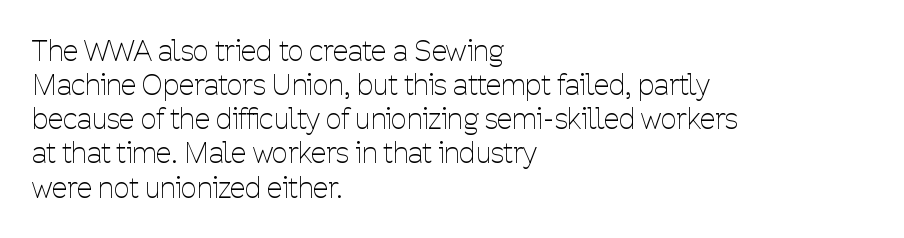
The image shows 28 px thin, condensed sans-serif type, upright; set left-aligned, line spacing 1.22x, normal letter spacing, not underlined; low stroke contrast and a medium x-height.
